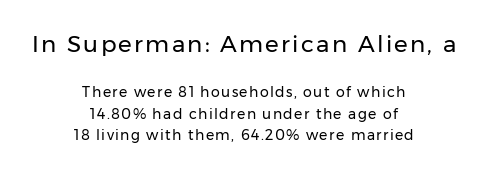
{"italic": "no", "bold": "no", "underline": "no", "align": "center", "line_spacing": "normal", "line_spacing_ratio": 1.55, "larger_block": "first", "size_ratio": 1.64, "glyph_px": 23}
